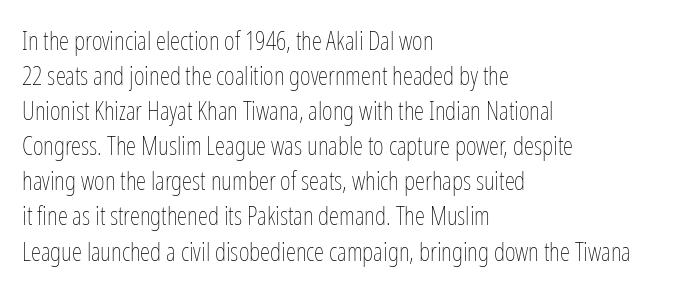
The image shows 26 px text type, upright; set left-aligned, normal line spacing (1.35x), normal letter spacing, not underlined.
